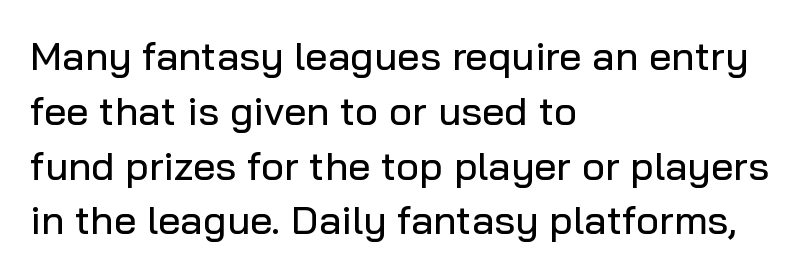
Q: Is the text italic (slanted)? A: No, it is upright.
Q: Is the typeface a serif or a sans-serif typeface? A: Sans-serif.
Q: Is the text underlined? A: No.
Q: How is the paragraph aligned? A: Left-aligned.
Q: Is the spacing between letters normal or unusually wide? A: Normal.
Q: Is the spacing between lines tight, normal or loose? A: Normal.
Q: Width (condensed, normal, or wide)? A: Normal.
Q: Stroke contrast? A: Low.
Q: x-height? A: Medium.
Q: Monospaced? A: No.
